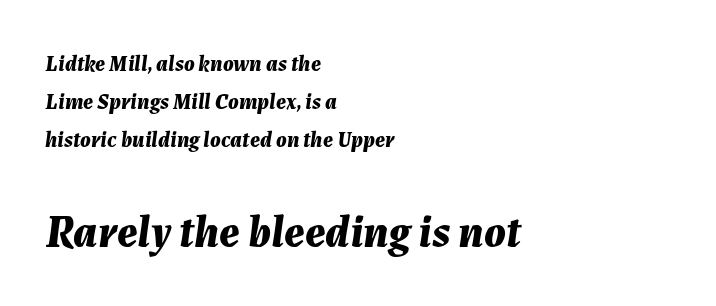
The image shows 45 px bold type, italic (leaning right); set left-aligned, line spacing 1.72x, normal letter spacing, not underlined; the second (bottom) block is 2.05x larger; medium stroke contrast and a medium x-height.
